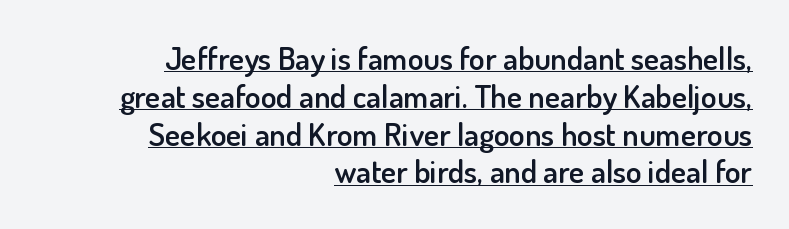
{"serif": "no", "italic": "no", "bold": "semi", "weight": "semibold", "width": "normal", "stroke_contrast": "low", "x_height": "small", "monospaced": "no", "underline": "yes", "align": "right", "line_spacing_ratio": 1.18, "letter_spacing": "normal", "letter_spacing_em": 0.0, "glyph_px": 32}
